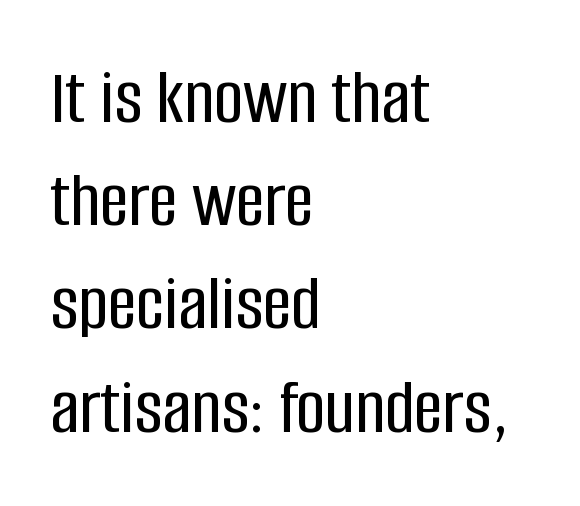
The image shows 80 px condensed sans-serif type, upright; set left-aligned, normal line spacing (1.29x), normal letter spacing, not underlined; low stroke contrast and a large x-height.
